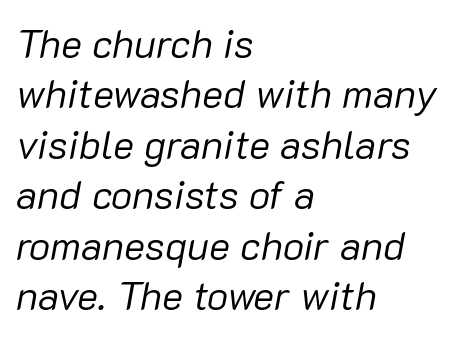
Q: Is the text bold? A: No.
Q: Is the text italic (slanted)? A: Yes, it leans right by about 10 degrees.
Q: Is the text underlined? A: No.
Q: How is the paragraph aligned? A: Left-aligned.
Q: Is the spacing between letters normal or unusually wide? A: Normal.
Q: Is the spacing between lines tight, normal or loose? A: Normal.
Q: Width (condensed, normal, or wide)? A: Normal.
Q: Stroke contrast? A: Low.
Q: x-height? A: Medium.
Q: Monospaced? A: No.
